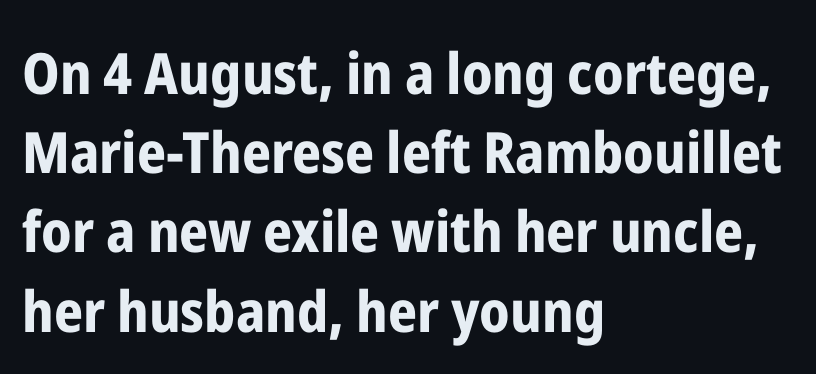
Q: Is the text bold? A: Yes.
Q: Is the text italic (slanted)? A: No, it is upright.
Q: Is the typeface a serif or a sans-serif typeface? A: Sans-serif.
Q: Is the text underlined? A: No.
Q: How is the paragraph aligned? A: Left-aligned.
Q: Is the spacing between letters normal or unusually wide? A: Normal.
Q: Is the spacing between lines tight, normal or loose? A: Normal.
Q: Width (condensed, normal, or wide)? A: Condensed.
Q: Stroke contrast? A: Low.
Q: x-height? A: Medium.
Q: Monospaced? A: No.
